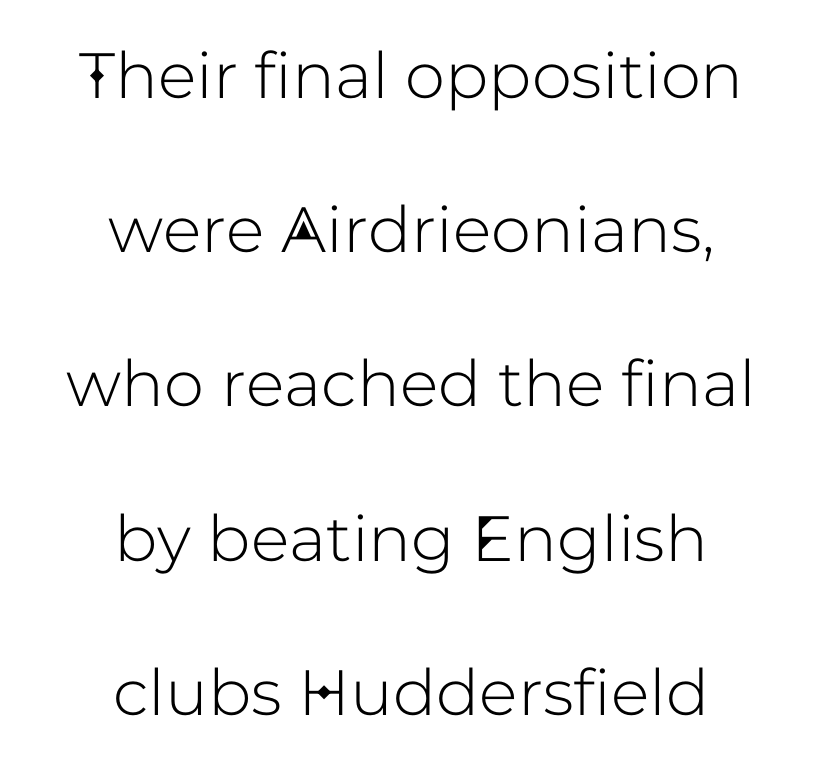
{"serif": "no", "italic": "no", "width": "normal", "stroke_contrast": "low", "x_height": "medium", "monospaced": "no", "underline": "no", "align": "center", "line_spacing": "loose", "line_spacing_ratio": 2.41, "letter_spacing": "normal", "letter_spacing_em": 0.0, "glyph_px": 64}
